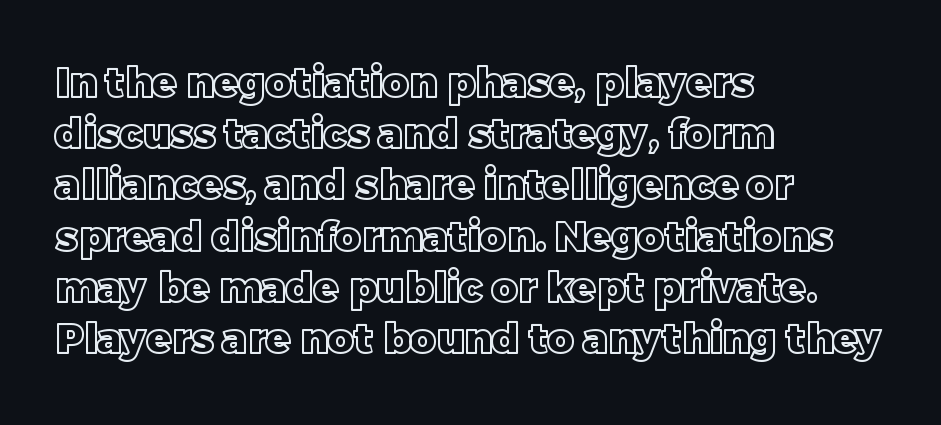
The image shows 41 px text type, upright; set left-aligned, normal line spacing (1.25x), normal letter spacing, not underlined; a large x-height.
